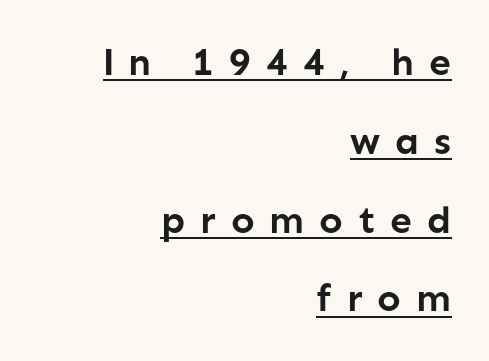
The image shows 39 px semibold sans-serif type, upright; set right-aligned, loose line spacing (2.02x), unusually wide letter spacing (+0.38 em), underlined; low stroke contrast and a medium x-height.
